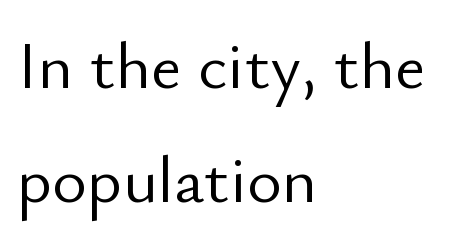
The image shows 67 px light sans-serif type, upright; set left-aligned, normal line spacing (1.7x), normal letter spacing, not underlined; low stroke contrast and a small x-height.
